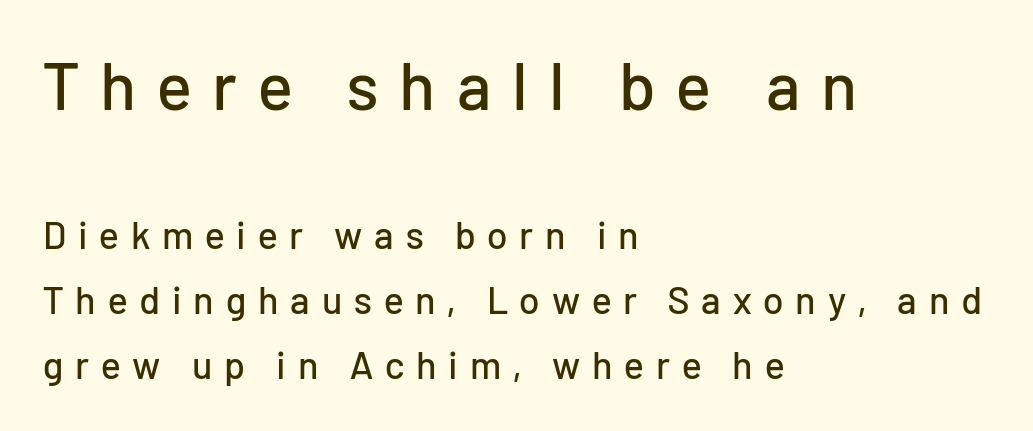
The paragraph has a hard left edge and a soft right edge. Do the letters lean? They stand straight. The letters are spread apart with noticeably loose tracking. The letters advance in unequal steps, a hallmark of proportional type.
